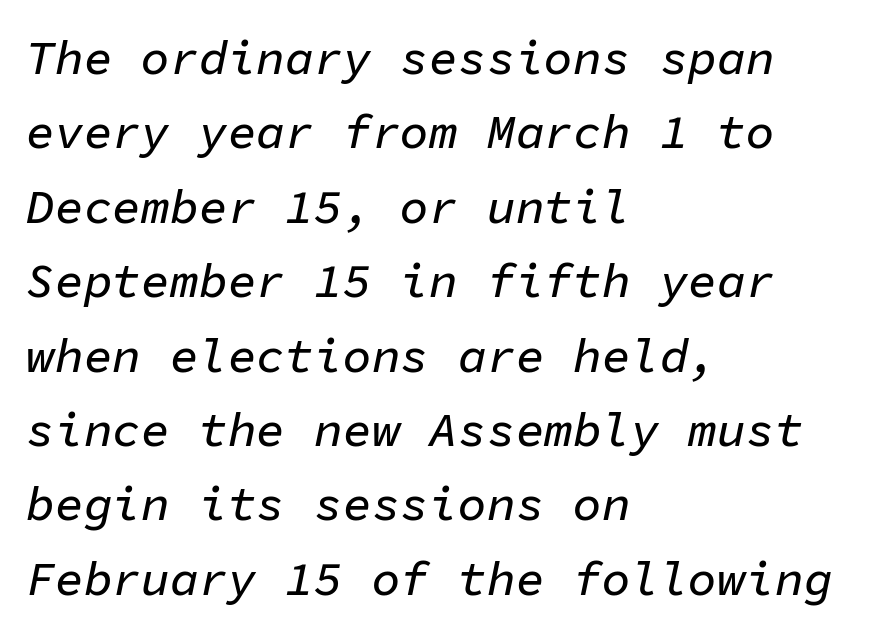
{"italic": "yes", "lean": "right", "slant_degrees": 11, "width": "normal", "stroke_contrast": "low", "x_height": "medium", "monospaced": "yes", "underline": "no", "align": "left", "line_spacing": "normal", "line_spacing_ratio": 1.55, "letter_spacing": "normal", "letter_spacing_em": 0.0, "glyph_px": 48}
